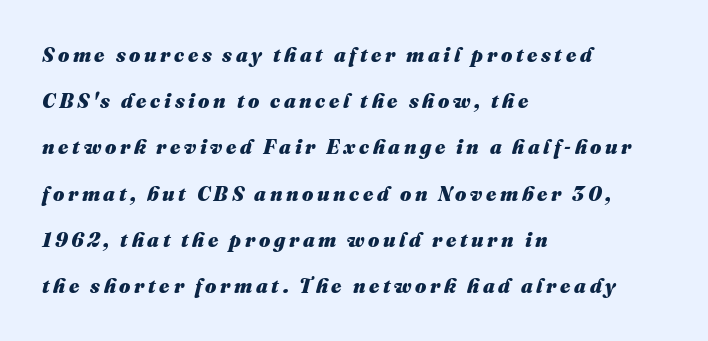
The string is rendered with underlining switched off. A typesetter would mark this as italic. Left-aligned paragraph, ragged on the right. Typographic density is high because the face is bold. The lines are spread far apart with generous leading.
